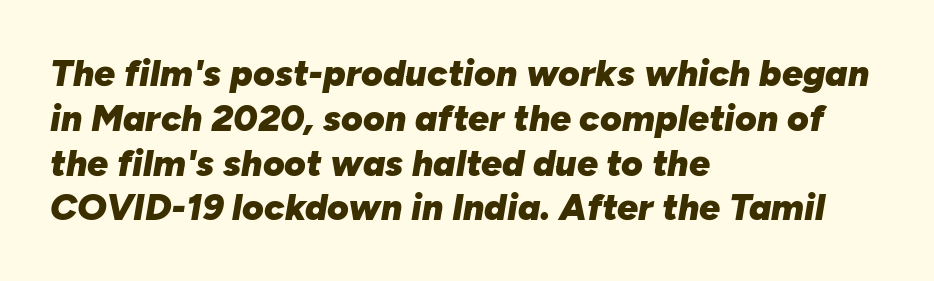
{"italic": "yes", "lean": "right", "slant_degrees": 10, "bold": "yes", "weight": "heavy", "width": "normal", "stroke_contrast": "low", "x_height": "medium", "monospaced": "no", "underline": "no", "align": "left", "line_spacing_ratio": 1.21, "letter_spacing": "normal", "letter_spacing_em": 0.0, "glyph_px": 37}
